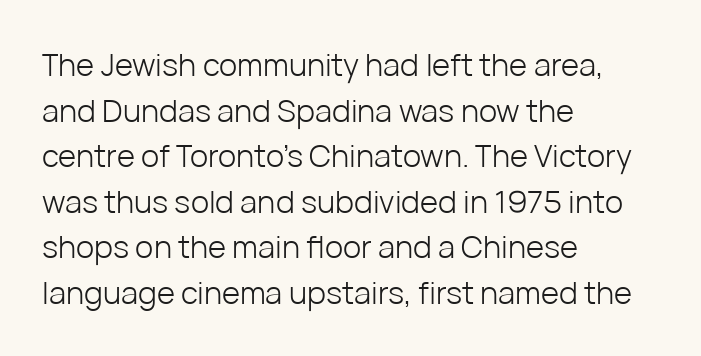
The image shows 31 px light sans-serif type, upright; set left-aligned, normal line spacing (1.47x), normal letter spacing, not underlined; low stroke contrast and a medium x-height.
